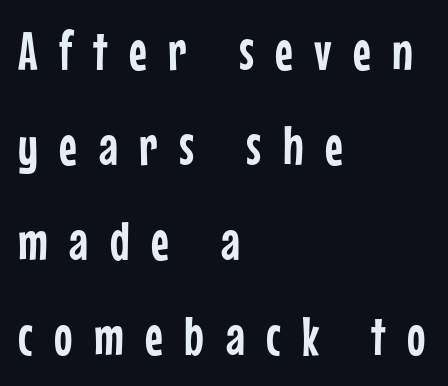
{"serif": "no", "italic": "no", "width": "condensed", "stroke_contrast": "low", "x_height": "medium", "monospaced": "no", "underline": "no", "align": "left", "line_spacing_ratio": 1.73, "letter_spacing": "wide", "letter_spacing_em": 0.39, "glyph_px": 55}
